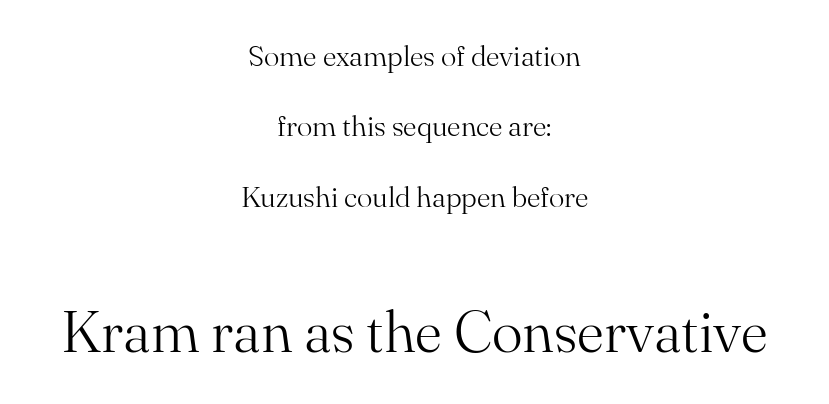
{"serif": "yes", "italic": "no", "bold": "no", "weight": "light", "width": "normal", "stroke_contrast": "medium", "x_height": "small", "monospaced": "no", "underline": "no", "align": "center", "line_spacing": "loose", "line_spacing_ratio": 2.43, "letter_spacing": "normal", "letter_spacing_em": 0.0, "larger_block": "second", "size_ratio": 2.0, "glyph_px": 58}
